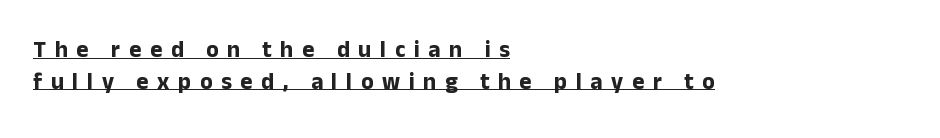
{"italic": "no", "bold": "yes", "underline": "yes", "align": "left", "line_spacing": "normal", "line_spacing_ratio": 1.37, "letter_spacing": "wide", "letter_spacing_em": 0.38, "glyph_px": 23}
